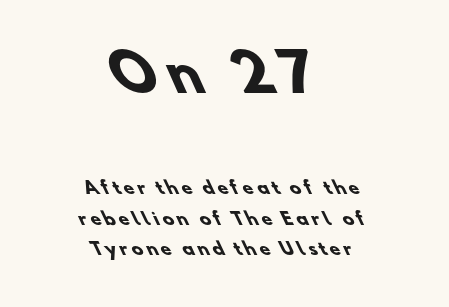
{"serif": "no", "bold": "yes", "weight": "heavy", "width": "normal", "stroke_contrast": "low", "x_height": "small", "monospaced": "no", "underline": "no", "align": "center", "line_spacing_ratio": 1.79, "larger_block": "first", "size_ratio": 3.0, "glyph_px": 51}
